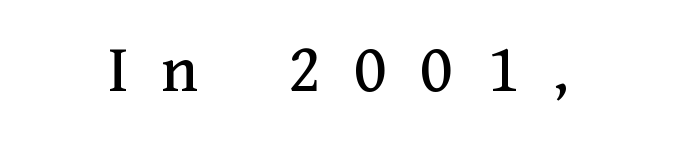
{"serif": "yes", "italic": "no", "width": "normal", "stroke_contrast": "medium", "x_height": "medium", "monospaced": "no", "underline": "no", "letter_spacing": "wide", "letter_spacing_em": 0.48, "glyph_px": 69}
